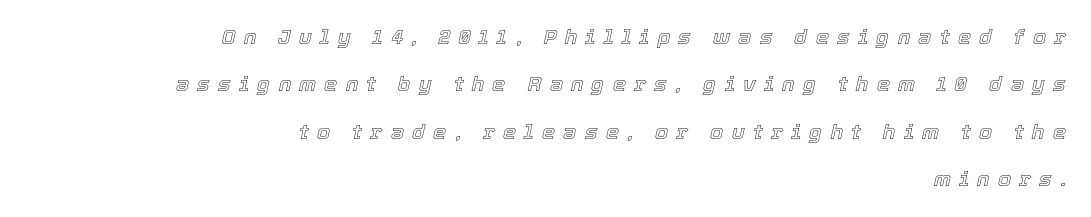
Italic? Definitely — the glyphs are oblique. The paragraph has a hard right edge and a soft left edge. The face used here is rendered with a markedly widened letterfit. Widely set lines give the paragraph a tall, airy silhouette. The space beneath each line is pristine and unruled.
